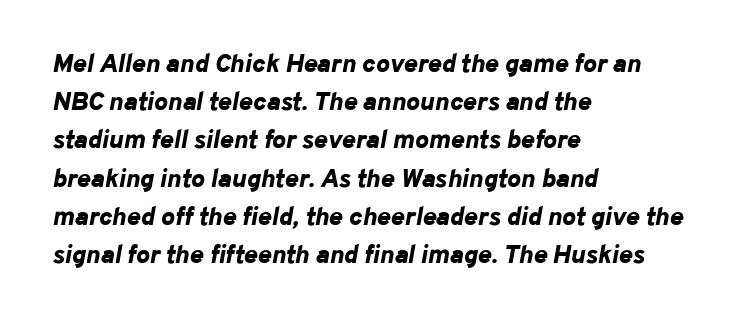
The image shows 26 px bold type, italic (leaning right); set left-aligned, normal line spacing (1.47x), normal letter spacing, not underlined.
